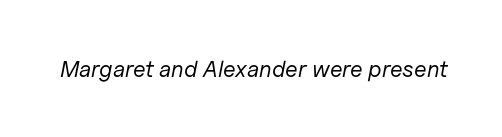
Q: Is the text bold? A: No.
Q: Is the text italic (slanted)? A: Yes, it leans right by about 11 degrees.
Q: Is the text underlined? A: No.
Q: Is the spacing between letters normal or unusually wide? A: Normal.
